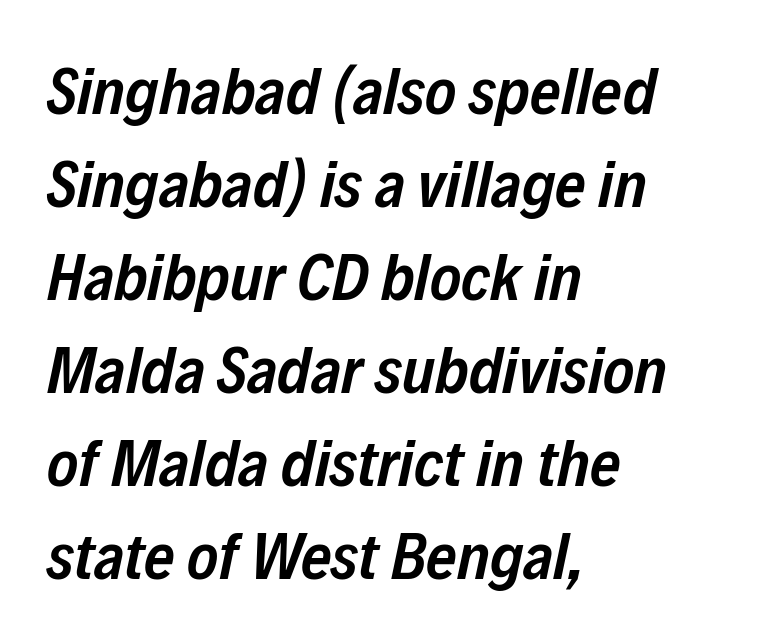
{"italic": "yes", "lean": "right", "slant_degrees": 12, "bold": "semi", "weight": "semibold", "width": "condensed", "stroke_contrast": "low", "x_height": "medium", "monospaced": "no", "underline": "no", "align": "left", "line_spacing": "normal", "line_spacing_ratio": 1.41, "letter_spacing": "normal", "letter_spacing_em": 0.0, "glyph_px": 66}
